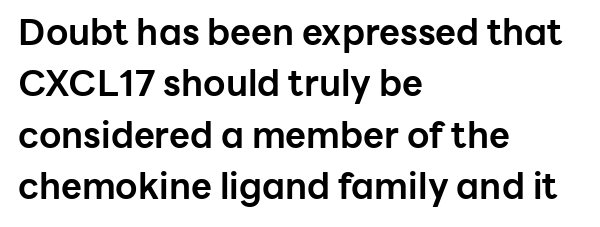
{"serif": "no", "italic": "no", "bold": "yes", "weight": "bold", "width": "normal", "stroke_contrast": "low", "x_height": "medium", "monospaced": "no", "underline": "no", "align": "left", "line_spacing": "normal", "line_spacing_ratio": 1.43, "letter_spacing": "normal", "letter_spacing_em": 0.0, "glyph_px": 36}
